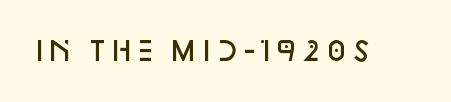
Ascenders rise straight up at ninety degrees. The typesetting leans somewhat heavy: a semibold. Observe the ordinary spacing: letters are neighbours, not strangers. Only glyphs here, with clear space below each row.
